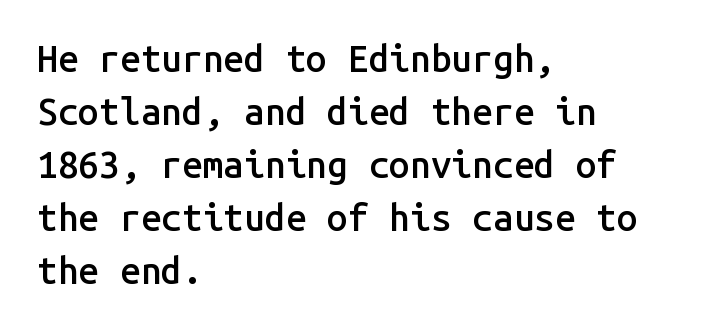
The type is set solid horizontally, with unmodified tracking. Emphasis by weight is partial: semibold. Clear beneath every line of the passage. When letters stand straight like this, we call the style roman or upright. The text block is weighted toward the left margin, trailing off unevenly rightward. Note: no serifs on the glyphs.
